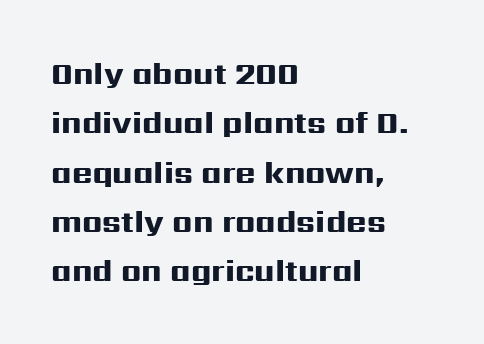
{"serif": "no", "italic": "no", "bold": "yes", "weight": "heavy", "width": "wide", "stroke_contrast": "high", "x_height": "medium", "monospaced": "no", "underline": "no", "align": "left", "line_spacing": "normal", "line_spacing_ratio": 1.59, "letter_spacing": "normal", "letter_spacing_em": 0.0, "glyph_px": 31}
